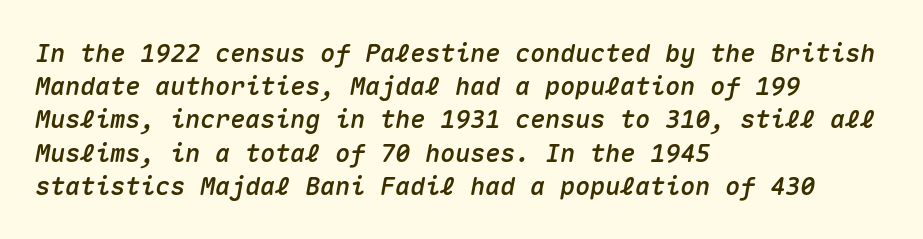
Casual observation: everything's shoved over to the left. The baseline area is clear. Whoever set this chose a conventional vertical rhythm. Emphasis-style slanted type is in use.
